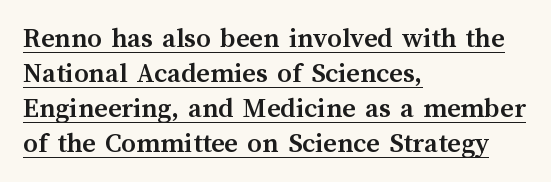
These lines keep a tight, regular rhythm from letter to letter. The paragraph shown leans on its left margin. Notice how a bar underscores the lettering throughout. No italicization has been applied; the sample stays upright. This is heavy type, rendered in bold.
